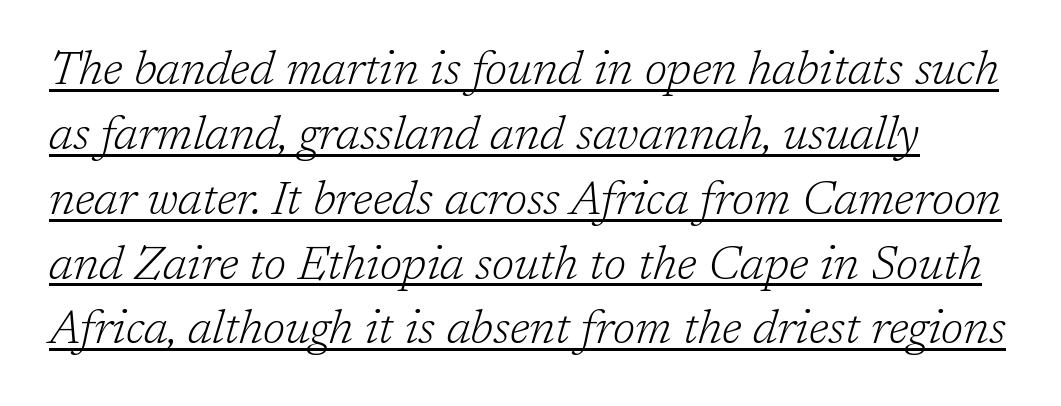
The image shows 47 px light serif type, italic (leaning right); set normal line spacing (1.38x), normal letter spacing, underlined; low stroke contrast and a medium x-height.
